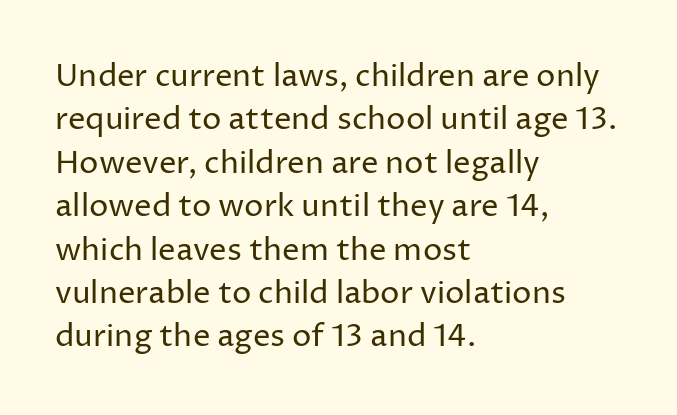
Honestly, the letter spacing is just normal — you wouldn't notice it. Font category for this specimen: sans-serif. A typesetter would call this proportional, since set widths differ per character. Plain, unruled lines of type. A normal amount of white space separates one row of letters from the next. Where is the straight margin? On the left.
